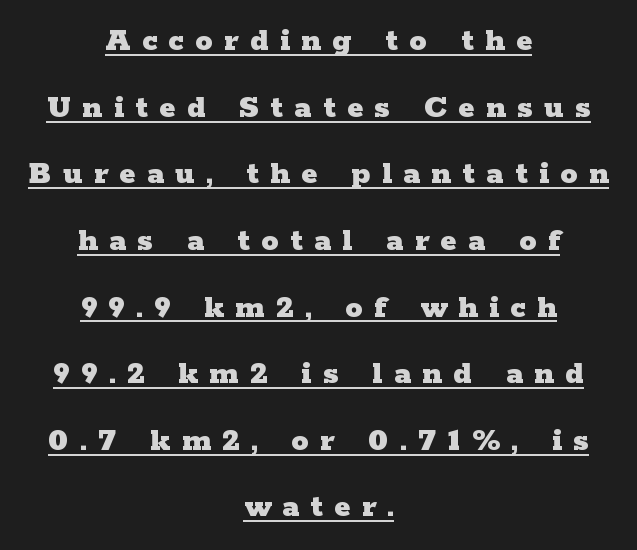
The image shows 34 px heavy, wide serif type, upright; set centered, loose line spacing (1.96x), unusually wide letter spacing (+0.34 em), underlined; low stroke contrast and a medium x-height.
